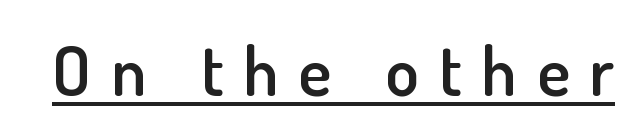
A fair bit of extra ink — the face is semibold, not bold. Compared with typical body copy, the letter spacing here is much looser. This is the regular roman posture of the typeface. Students, observe the line beneath the letters — that is underlining. This sample has the flowing, uneven cadence of proportional lettering.
